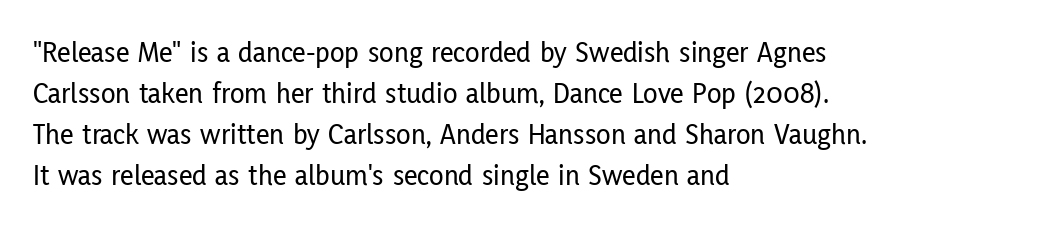
Character widths vary here, with narrow letters taking less room than wide ones. Nobody drew a line under any word here. If you measured baseline to baseline, you'd find a middling distance. The font family rendered here belongs to the sans-serif group. If you drew a ruler down the left edge, every line would touch it.
